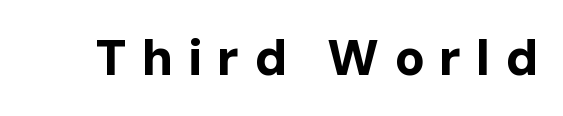
Here the designer chose a conventional face with non-uniform glyph widths. Its strokes are broad and dark, the hallmark of bold type. What stands out about the letter spacing? Its width — letters are far apart. A clean baseline with only descenders dipping below it. Grotesque or geometric, the face here clearly has no serifs.
